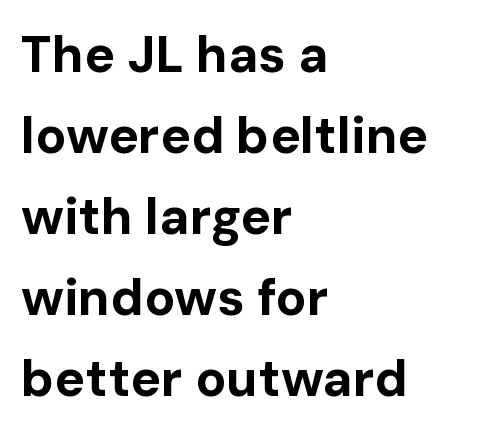
The image shows 51 px bold sans-serif type, upright; set left-aligned, normal line spacing (1.59x), normal letter spacing, not underlined; low stroke contrast and a medium x-height.
